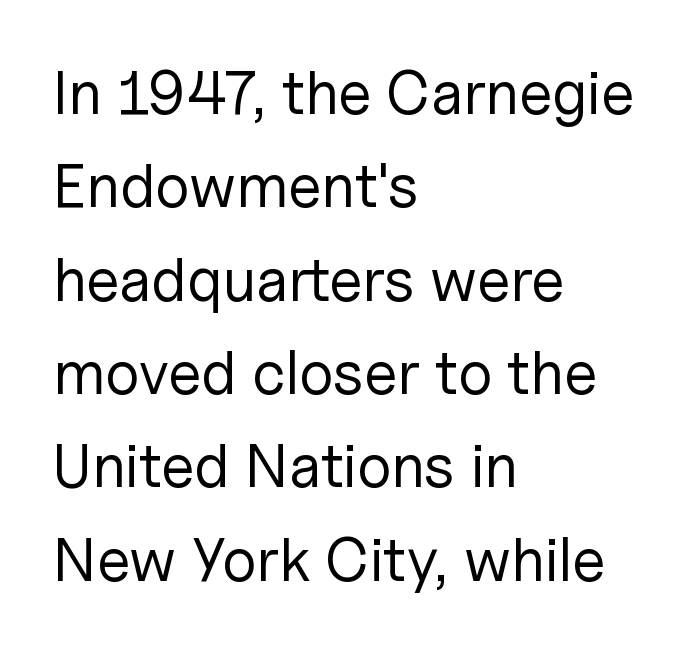
The image shows 61 px regular-weight sans-serif type, upright; set left-aligned, normal line spacing (1.53x), normal letter spacing, not underlined; low stroke contrast and a medium x-height.
